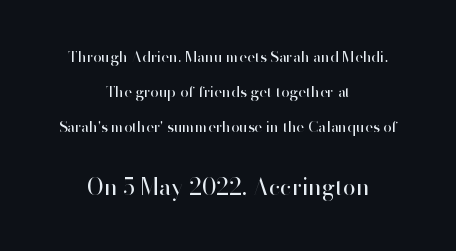
Centered paragraph, ragged on both sides. The type sits square on the baseline with zero lean. Students, note that the glyphs here touch the page at normal intervals. Compare the two chunks: the lower has the greater cap height.
